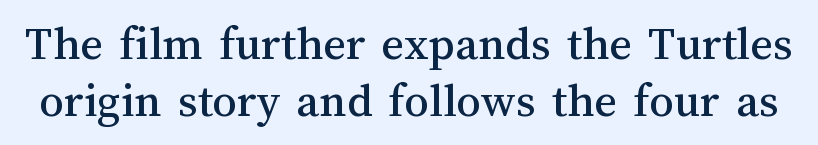
The image shows 49 px text type, upright; set line spacing 1.16x, normal letter spacing, not underlined; medium stroke contrast and a medium x-height.
